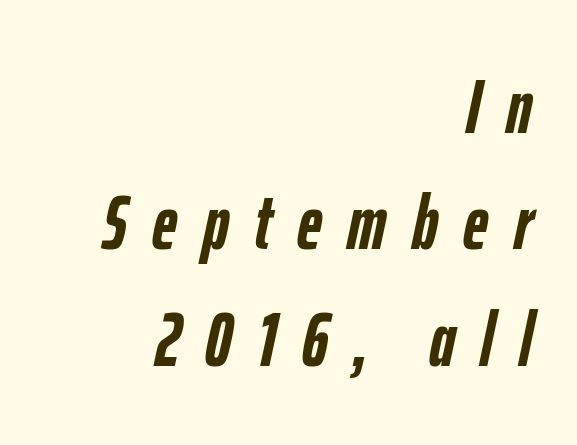
{"italic": "yes", "lean": "right", "slant_degrees": 12, "bold": "yes", "weight": "semibold", "width": "condensed", "stroke_contrast": "low", "x_height": "medium", "monospaced": "no", "underline": "no", "align": "right", "line_spacing": "normal", "line_spacing_ratio": 1.51, "letter_spacing": "wide", "letter_spacing_em": 0.33, "glyph_px": 77}
